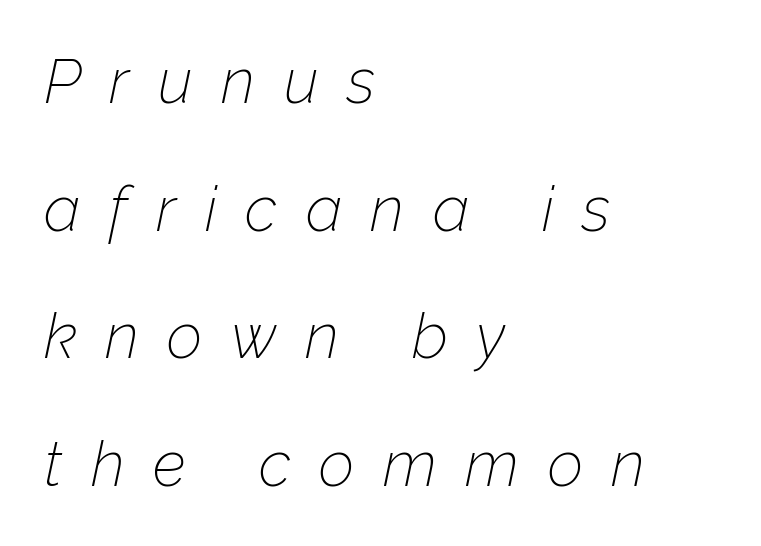
The face used here is rendered with a markedly widened letterfit. The baseline area is clear. The characters are drawn with everyday or finer stroke widths. Caption: multi-line text, flush left, ragged right.
